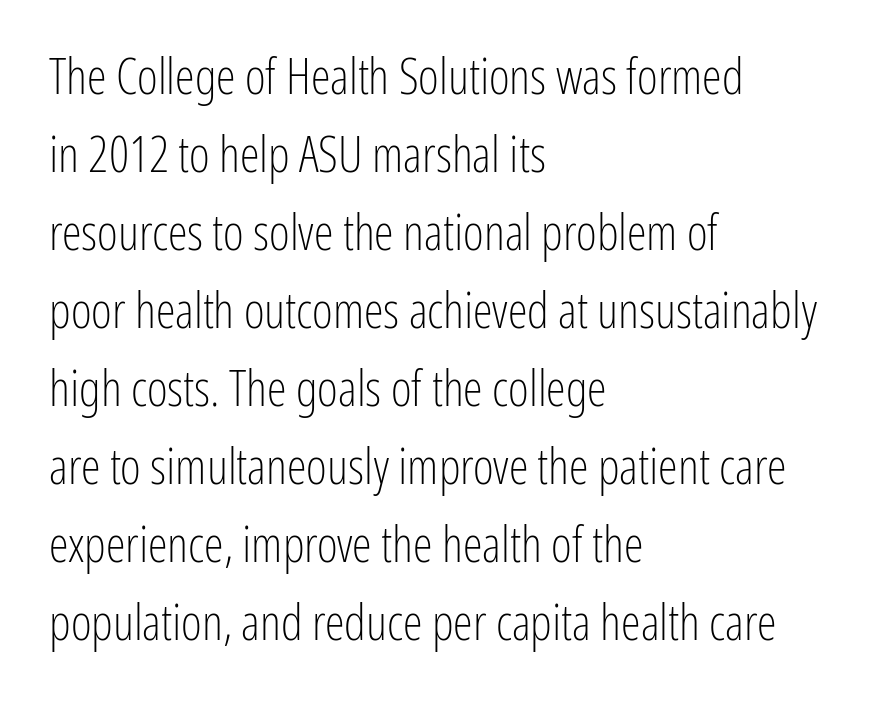
{"serif": "no", "italic": "no", "bold": "no", "weight": "light", "width": "condensed", "stroke_contrast": "low", "x_height": "medium", "monospaced": "no", "underline": "no", "align": "left", "line_spacing": "normal", "line_spacing_ratio": 1.56, "letter_spacing": "normal", "letter_spacing_em": 0.0, "glyph_px": 50}
